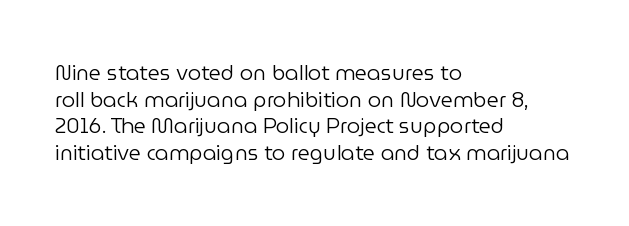
{"italic": "no", "bold": "no", "underline": "no", "align": "left", "line_spacing": "normal", "line_spacing_ratio": 1.27, "letter_spacing": "normal", "letter_spacing_em": 0.0, "glyph_px": 21}
